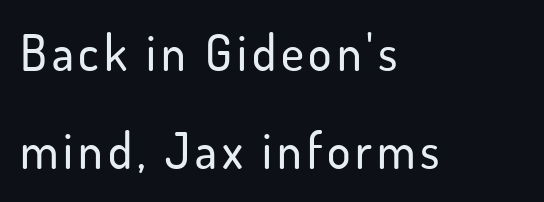
The image shows 49 px sans-serif type, upright; set left-aligned, loose line spacing (2.01x), not underlined; low stroke contrast and a small x-height.
